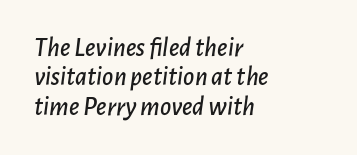
{"italic": "yes", "lean": "right", "slant_degrees": 7, "underline": "no", "align": "left", "line_spacing": "tight", "line_spacing_ratio": 1.09, "letter_spacing": "normal", "letter_spacing_em": 0.0, "glyph_px": 27}
